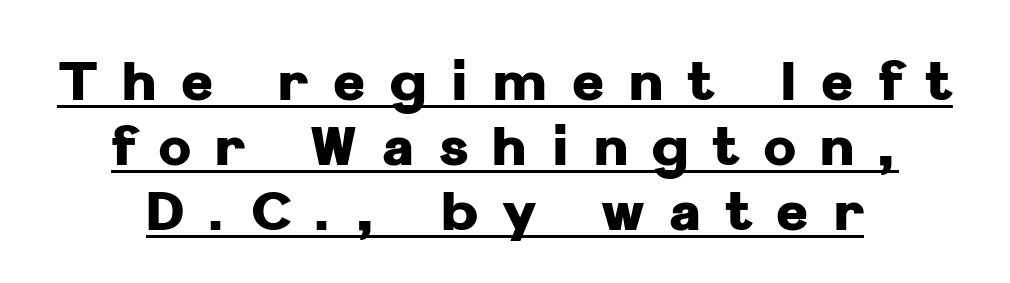
The image shows 55 px heavy sans-serif type, upright; set centered, line spacing 1.18x, unusually wide letter spacing (+0.44 em), underlined; low stroke contrast and a medium x-height.
